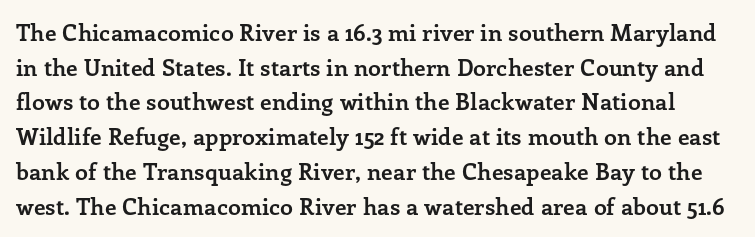
The image shows 23 px bold type, upright; set normal line spacing (1.51x), normal letter spacing, not underlined.
